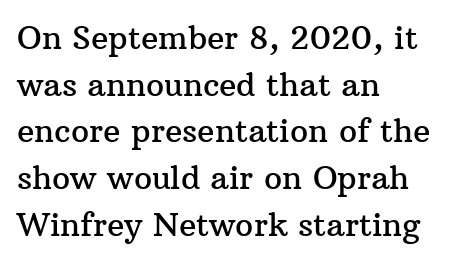
{"serif": "yes", "italic": "no", "width": "normal", "stroke_contrast": "medium", "x_height": "medium", "monospaced": "no", "underline": "no", "align": "left", "line_spacing": "normal", "line_spacing_ratio": 1.46, "letter_spacing": "normal", "letter_spacing_em": 0.0, "glyph_px": 32}
